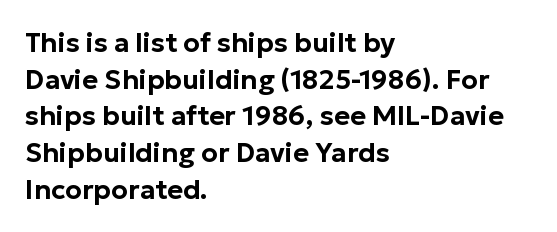
{"italic": "no", "underline": "no", "align": "left", "line_spacing": "normal", "line_spacing_ratio": 1.36, "letter_spacing": "normal", "letter_spacing_em": 0.0, "glyph_px": 27}
